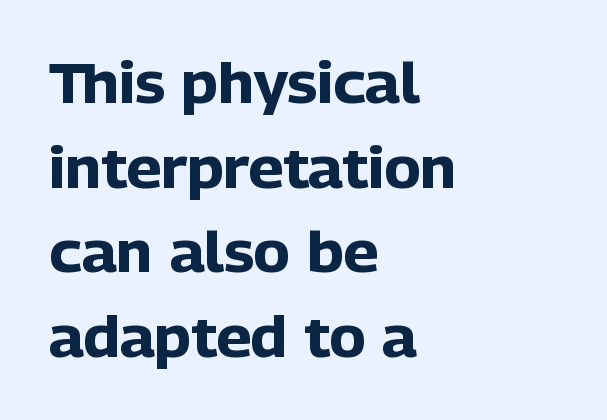
Decoration check: the copy has no underline. Short and long lines alike share a common starting point at left. Regarding leading, the lines here are spaced in the standard way. Think of a printed novel: that variable character pitch is what you see here. Do the letters lean? They stand straight. This sample uses plain, unmodified letter spacing.
